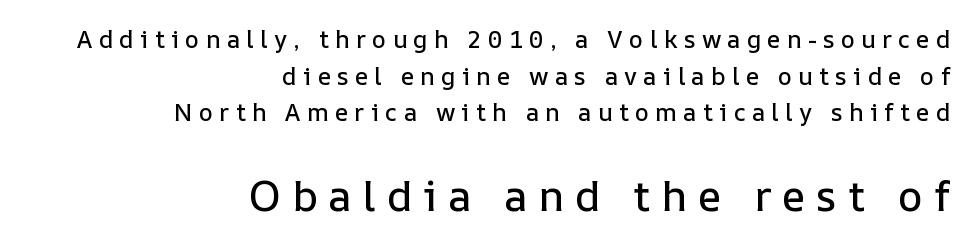
{"italic": "no", "width": "normal", "stroke_contrast": "low", "x_height": "medium", "monospaced": "no", "underline": "no", "align": "right", "line_spacing": "normal", "line_spacing_ratio": 1.53, "letter_spacing": "wide", "letter_spacing_em": 0.26, "larger_block": "second", "size_ratio": 1.75, "glyph_px": 42}
